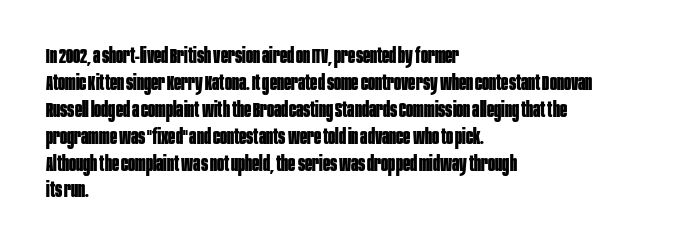
Which margin do the lines hug? The left one — the right edge is uneven. The foot of each line stays bare and open. Strokes here are thick enough to call this a true bold. Does the lettering tilt? It doesn't — this is upright. You could call the tracking neutral — neither tight nor loose. Interline gaps are of average width in this sample.
